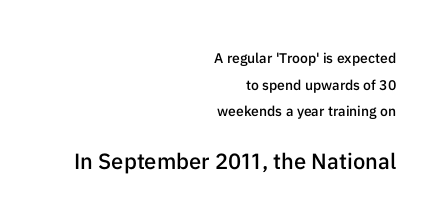
The image shows 22 px text type, upright; set right-aligned, loose line spacing (1.91x), normal letter spacing, not underlined; the second (bottom) block is 1.57x larger.
